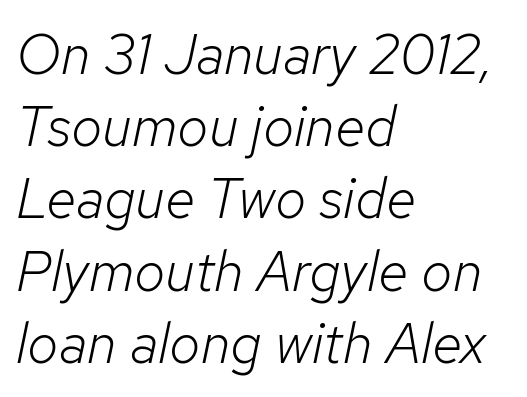
Q: Is the text bold? A: No.
Q: Is the text italic (slanted)? A: Yes, it leans right by about 12 degrees.
Q: Is the text underlined? A: No.
Q: How is the paragraph aligned? A: Left-aligned.
Q: Is the spacing between letters normal or unusually wide? A: Normal.
Q: Is the spacing between lines tight, normal or loose? A: Normal.
Q: Width (condensed, normal, or wide)? A: Normal.
Q: Stroke contrast? A: Low.
Q: x-height? A: Medium.
Q: Monospaced? A: No.
